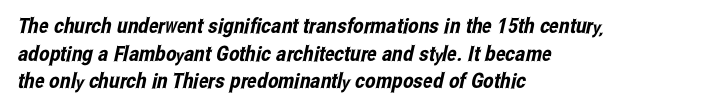
Q: Is the text underlined? A: No.
Q: How is the paragraph aligned? A: Left-aligned.
Q: Is the spacing between letters normal or unusually wide? A: Normal.
Q: Is the spacing between lines tight, normal or loose? A: Normal.
